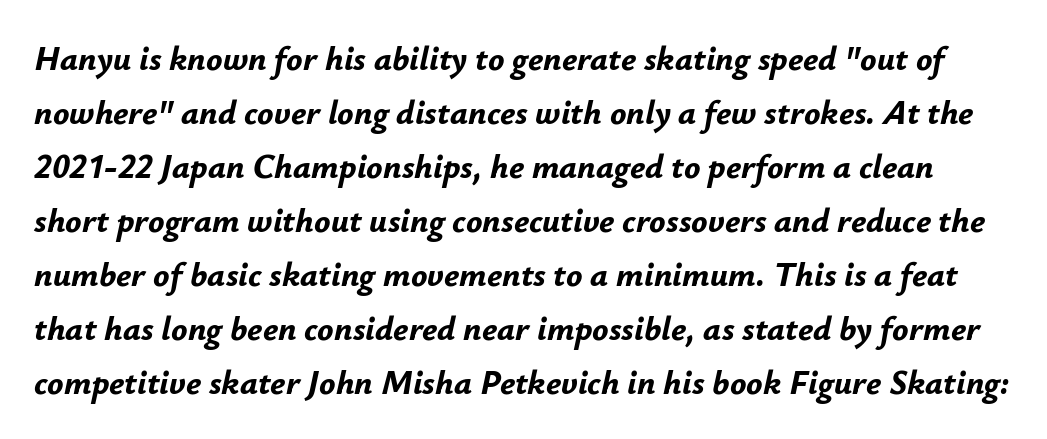
The image shows 34 px bold type, italic (leaning right); set normal line spacing (1.59x), normal letter spacing, not underlined; low stroke contrast and a small x-height.
